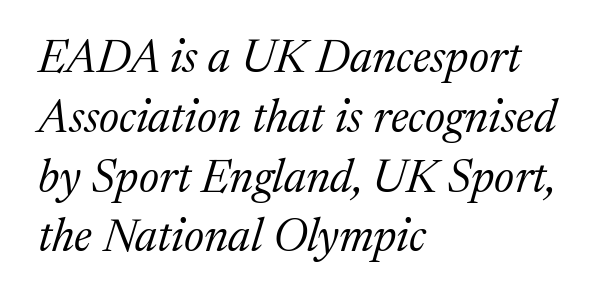
A quiet, ordinary-to-light weight characterises the typeface. This is oblique type, the kind used for emphasis or titles. Think of a printed novel: that variable character pitch is what you see here. In terms of leading, this rendering sits right in the middle.
